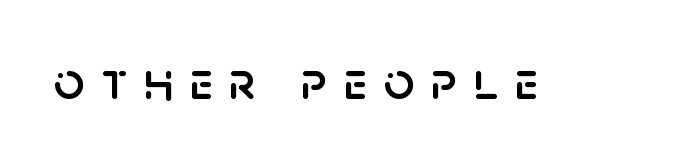
The tracking jumps out immediately: characters are airy and widely separated. No italicization has been applied; the sample stays upright. The space beneath each line is pristine and unruled. The passage shown is typed in a proportional face where columns would drift. In terms of letterform style, serifs are entirely absent.
